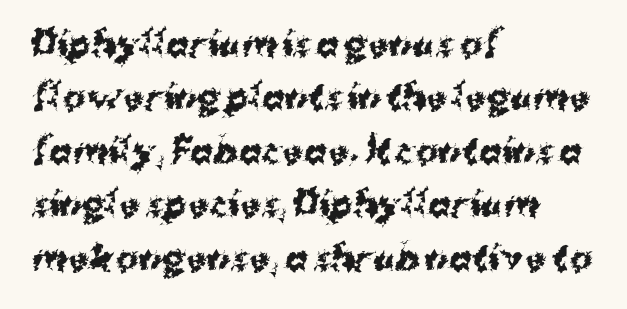
{"serif": "no", "bold": "yes", "weight": "bold", "width": "normal", "stroke_contrast": "medium", "x_height": "medium", "monospaced": "no", "underline": "no", "align": "left", "line_spacing": "normal", "line_spacing_ratio": 1.57, "letter_spacing": "normal", "letter_spacing_em": 0.0, "glyph_px": 34}
